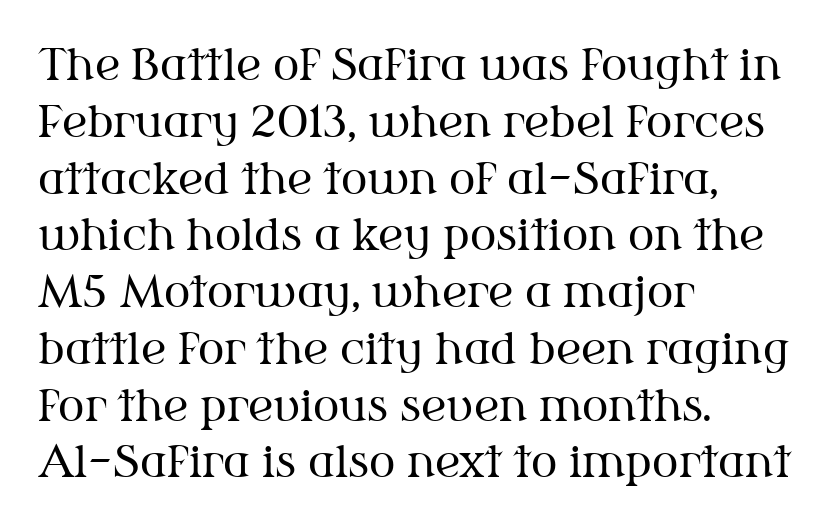
The image shows 44 px regular-weight serif type, upright; set left-aligned, normal line spacing (1.29x), normal letter spacing, not underlined; medium stroke contrast and a medium x-height.
